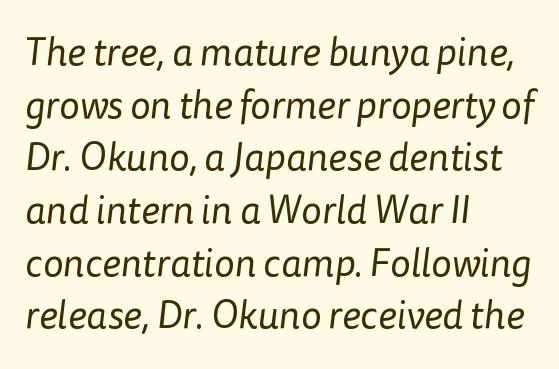
The image shows 39 px regular-weight sans-serif type; set left-aligned, normal line spacing (1.35x), normal letter spacing, not underlined; low stroke contrast and a medium x-height.
